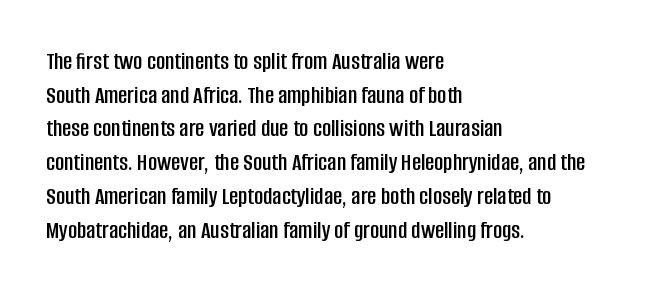
Q: Is the text italic (slanted)? A: No, it is upright.
Q: Is the text underlined? A: No.
Q: How is the paragraph aligned? A: Left-aligned.
Q: Is the spacing between letters normal or unusually wide? A: Normal.
Q: Is the spacing between lines tight, normal or loose? A: Normal.
